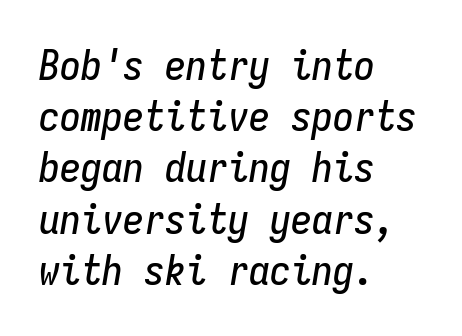
{"italic": "yes", "lean": "right", "slant_degrees": 9, "width": "condensed", "stroke_contrast": "low", "x_height": "medium", "monospaced": "yes", "underline": "no", "align": "left", "line_spacing_ratio": 1.22, "letter_spacing": "normal", "letter_spacing_em": 0.0, "glyph_px": 42}
